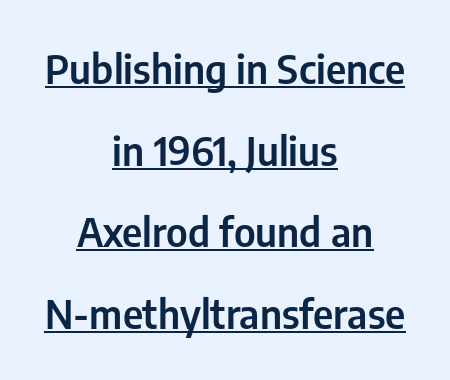
Q: Is the text italic (slanted)? A: No, it is upright.
Q: Is the typeface a serif or a sans-serif typeface? A: Sans-serif.
Q: Is the text underlined? A: Yes.
Q: How is the paragraph aligned? A: Centered.
Q: Is the spacing between letters normal or unusually wide? A: Normal.
Q: Is the spacing between lines tight, normal or loose? A: Loose.
Q: Width (condensed, normal, or wide)? A: Condensed.
Q: Stroke contrast? A: Low.
Q: x-height? A: Medium.
Q: Monospaced? A: No.
